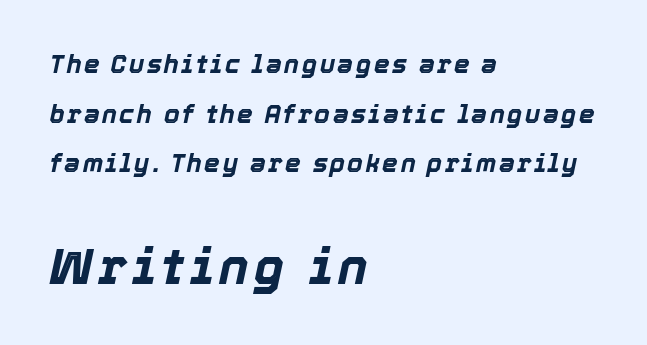
A clean baseline with only descenders dipping below it. A typesetter would mark this as italic. Between these two stacked blocks, the lower one wins on size. Airy leading. A typesetter would call this proportional, since set widths differ per character. Typographic density is high because the face is bold.
